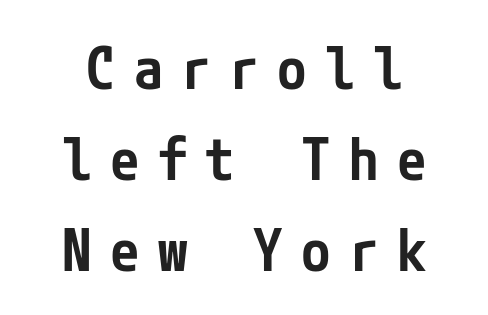
The image shows 59 px semibold, condensed sans-serif type, upright; set normal line spacing (1.54x), unusually wide letter spacing (+0.31 em), not underlined; low stroke contrast and a medium x-height.
